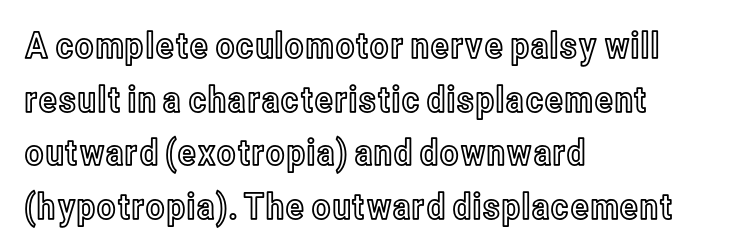
{"italic": "no", "width": "condensed", "x_height": "medium", "monospaced": "no", "underline": "no", "align": "left", "line_spacing": "normal", "line_spacing_ratio": 1.49, "letter_spacing": "normal", "letter_spacing_em": 0.0, "glyph_px": 36}
